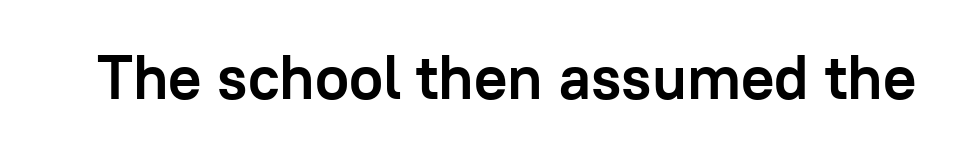
The image shows 62 px semibold sans-serif type, upright; set normal letter spacing, not underlined; low stroke contrast and a medium x-height.
